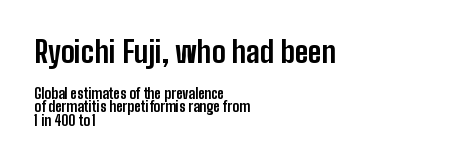
{"serif": "no", "italic": "no", "bold": "yes", "weight": "bold", "width": "condensed", "stroke_contrast": "low", "x_height": "medium", "monospaced": "no", "underline": "no", "align": "left", "line_spacing": "tight", "line_spacing_ratio": 0.96, "letter_spacing": "normal", "letter_spacing_em": 0.0, "larger_block": "first", "size_ratio": 2.07, "glyph_px": 29}
